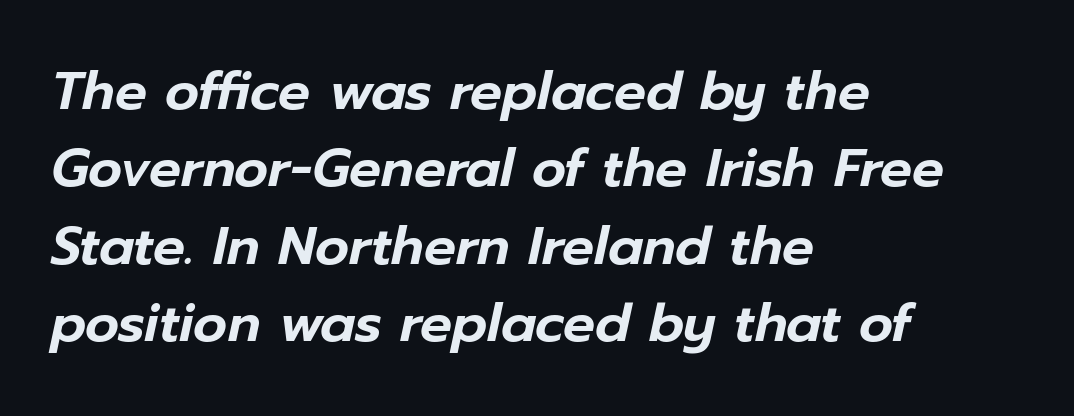
{"italic": "yes", "lean": "right", "slant_degrees": 12, "width": "normal", "stroke_contrast": "low", "x_height": "medium", "monospaced": "no", "underline": "no", "align": "left", "line_spacing": "normal", "line_spacing_ratio": 1.46, "letter_spacing": "normal", "letter_spacing_em": 0.0, "glyph_px": 53}
